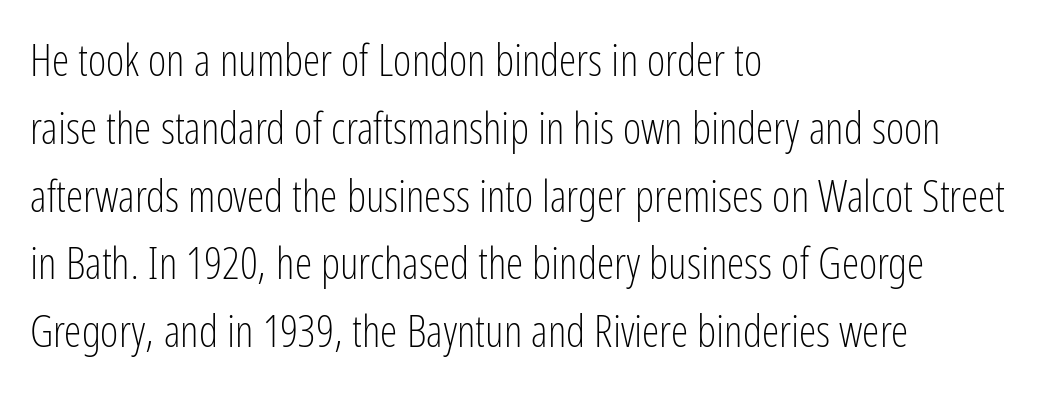
{"serif": "no", "italic": "no", "bold": "no", "weight": "light", "width": "condensed", "stroke_contrast": "low", "x_height": "medium", "monospaced": "no", "underline": "no", "align": "left", "line_spacing": "normal", "line_spacing_ratio": 1.54, "letter_spacing": "normal", "letter_spacing_em": 0.0, "glyph_px": 44}
